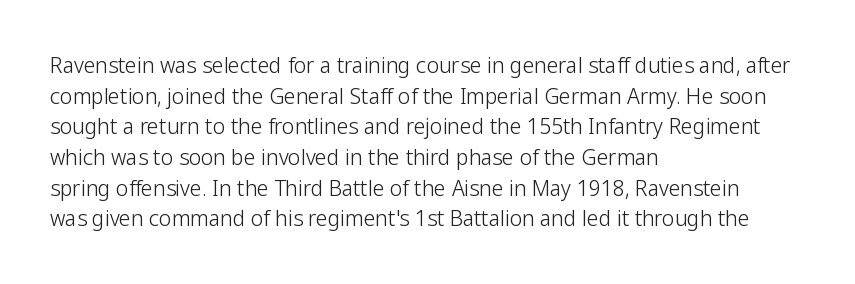
The image shows 21 px text type, upright; set left-aligned, normal line spacing (1.46x), normal letter spacing, not underlined.
